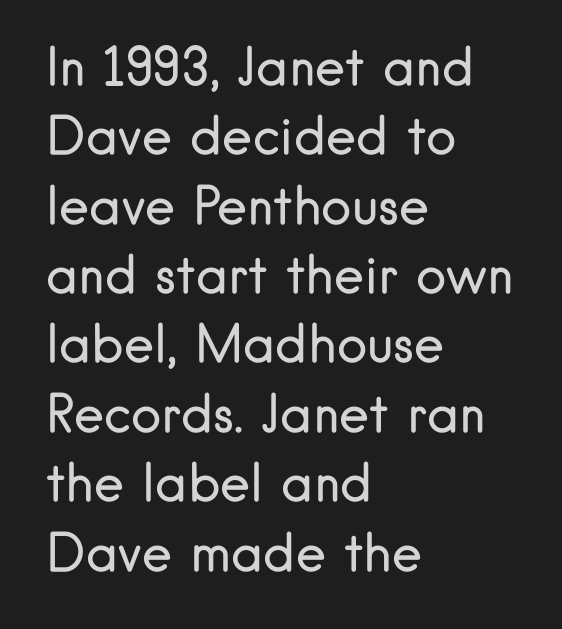
The image shows 51 px regular-weight sans-serif type, upright; set left-aligned, normal line spacing (1.36x), normal letter spacing, not underlined; low stroke contrast and a small x-height.
